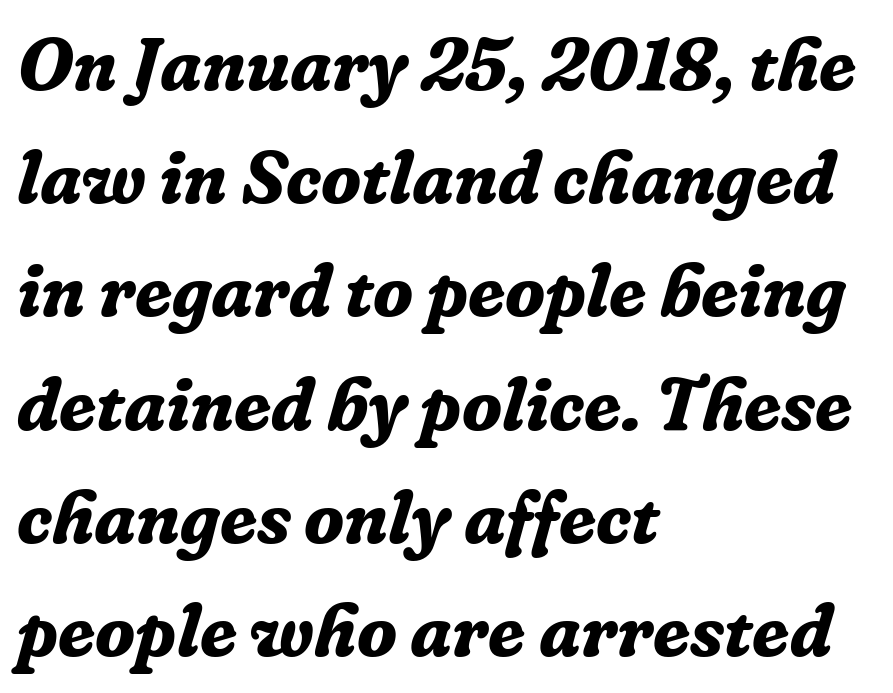
The image shows 74 px bold serif type, italic (leaning right); set left-aligned, normal line spacing (1.53x), normal letter spacing, not underlined; low stroke contrast and a medium x-height.
